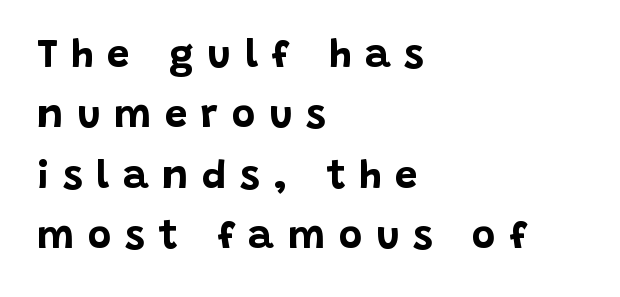
The image shows 40 px bold sans-serif type, upright; set left-aligned, normal line spacing (1.51x), unusually wide letter spacing (+0.34 em), not underlined; low stroke contrast and a large x-height.
